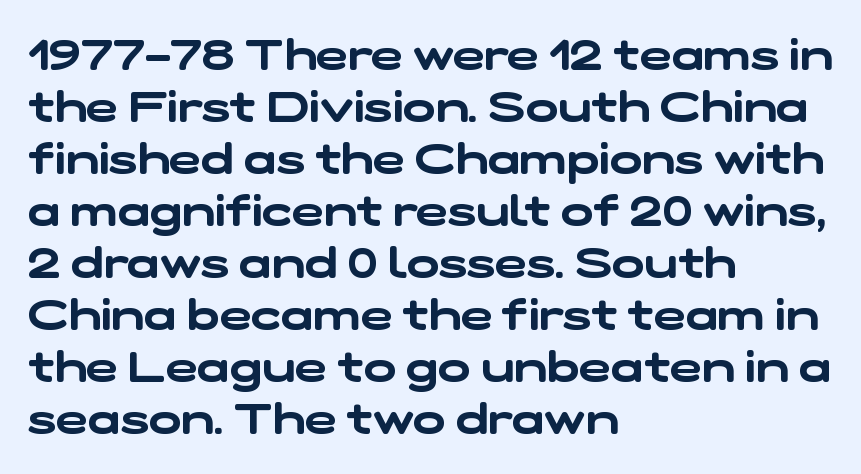
The image shows 43 px wide sans-serif type; set left-aligned, line spacing 1.21x, normal letter spacing, not underlined; low stroke contrast and a medium x-height.
